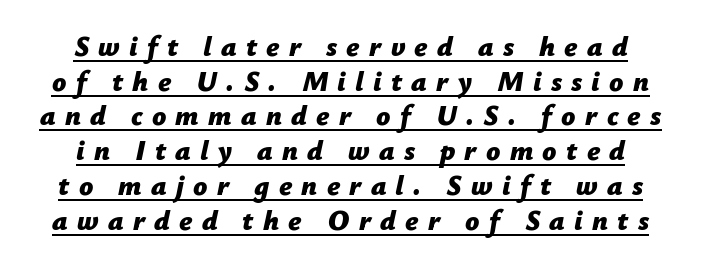
This sample uses expanded letter spacing, leaving extra air between glyphs. The rendering applies a slant to the glyphs. Do the characters align in a grid? No, the font is proportional. Strokes here are thick enough to call this a true bold.
